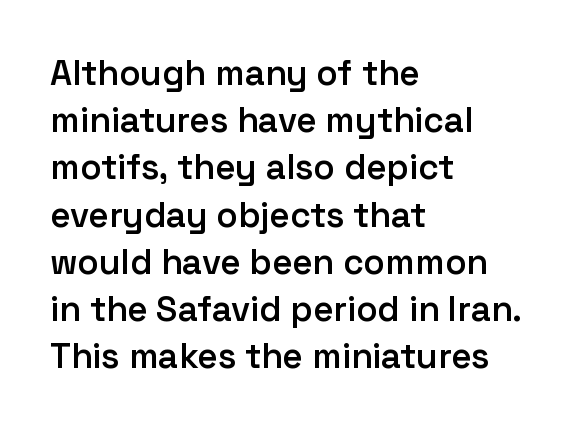
Q: Is the text bold? A: Semi-bold.
Q: Is the text italic (slanted)? A: No, it is upright.
Q: Is the typeface a serif or a sans-serif typeface? A: Sans-serif.
Q: Is the text underlined? A: No.
Q: How is the paragraph aligned? A: Left-aligned.
Q: Is the spacing between letters normal or unusually wide? A: Normal.
Q: Is the spacing between lines tight, normal or loose? A: Normal.
Q: Width (condensed, normal, or wide)? A: Normal.
Q: Stroke contrast? A: Low.
Q: x-height? A: Medium.
Q: Monospaced? A: No.
